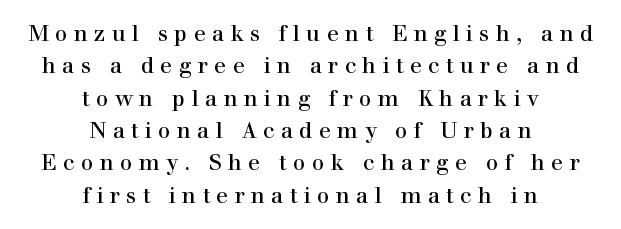
Q: Is the text italic (slanted)? A: No, it is upright.
Q: Is the text underlined? A: No.
Q: How is the paragraph aligned? A: Centered.
Q: Is the spacing between letters normal or unusually wide? A: Unusually wide.
Q: Is the spacing between lines tight, normal or loose? A: Normal.
